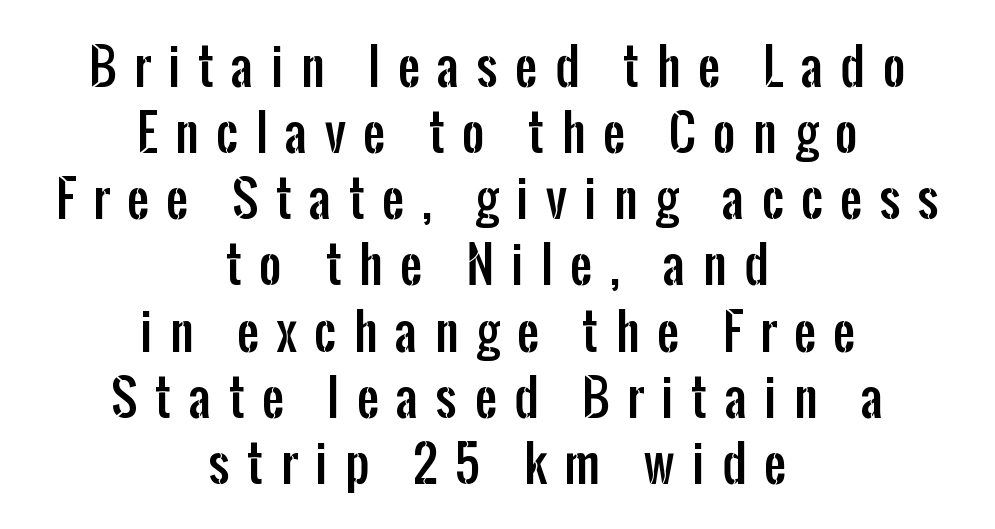
Q: Is the text italic (slanted)? A: No, it is upright.
Q: Is the typeface a serif or a sans-serif typeface? A: Sans-serif.
Q: Is the text underlined? A: No.
Q: How is the paragraph aligned? A: Centered.
Q: Is the spacing between letters normal or unusually wide? A: Unusually wide.
Q: Is the spacing between lines tight, normal or loose? A: Normal.
Q: Width (condensed, normal, or wide)? A: Condensed.
Q: Stroke contrast? A: Low.
Q: x-height? A: Medium.
Q: Monospaced? A: No.
